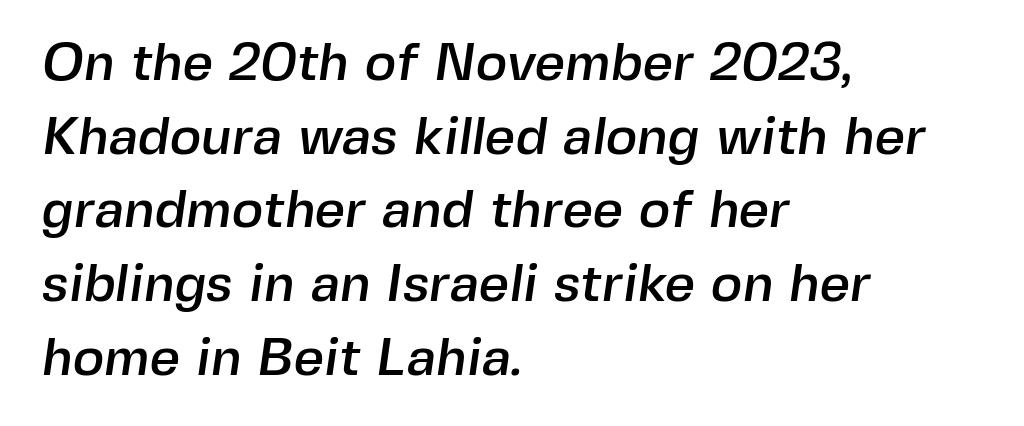
The text block is weighted toward the left margin, trailing off unevenly rightward. What kind of face is this? One without serifs — a sans. Looks like regular typesetting: each glyph gets only the width it needs. The gap between lines stays unmarked. Leading: standard.
